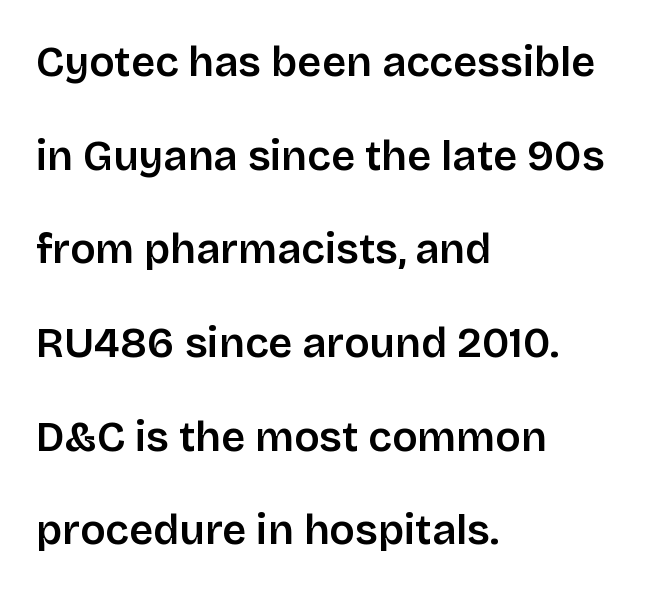
The image shows 42 px semibold sans-serif type, upright; set left-aligned, loose line spacing (2.23x), normal letter spacing, not underlined; low stroke contrast and a large x-height.
